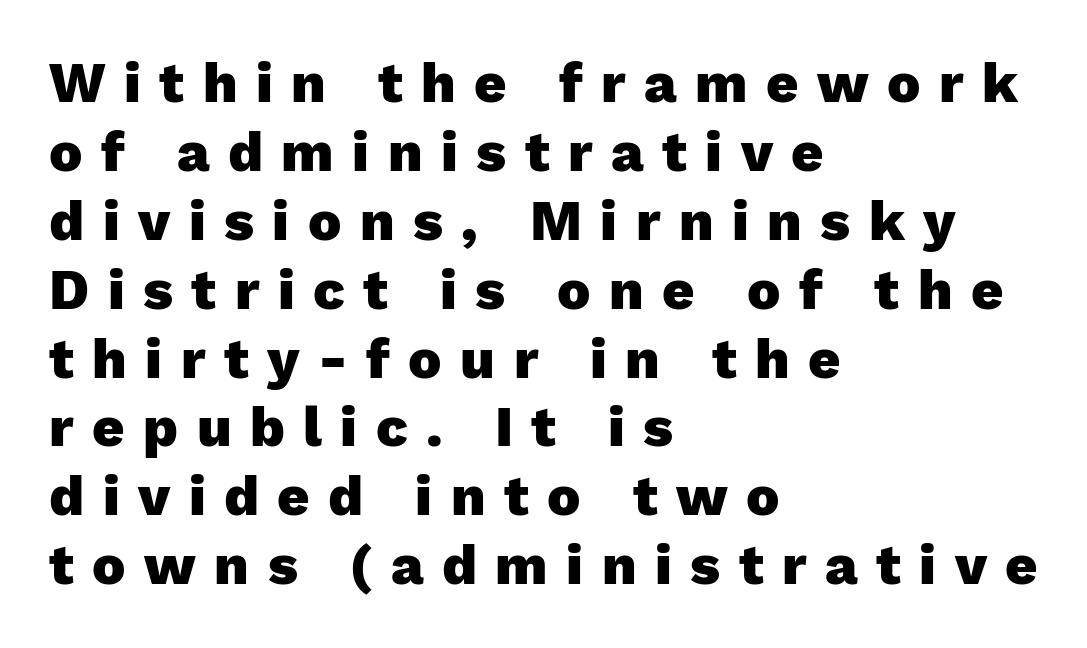
Q: Is the text bold? A: Yes.
Q: Is the text italic (slanted)? A: No, it is upright.
Q: Is the typeface a serif or a sans-serif typeface? A: Sans-serif.
Q: Is the text underlined? A: No.
Q: How is the paragraph aligned? A: Left-aligned.
Q: Is the spacing between letters normal or unusually wide? A: Unusually wide.
Q: Width (condensed, normal, or wide)? A: Normal.
Q: Stroke contrast? A: Low.
Q: x-height? A: Medium.
Q: Monospaced? A: No.
